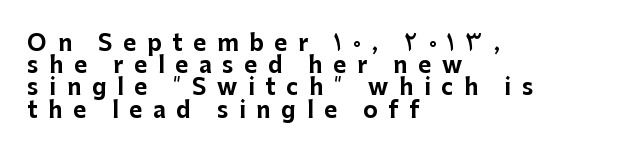
The vertical gap from one line to the next is small. The words here are not underlined. The rag falls on the right side of this text block. Weight: bold. The horizontal fit of the characters is loose and conspicuously gappy. Every character sits straight up, as roman type does.
